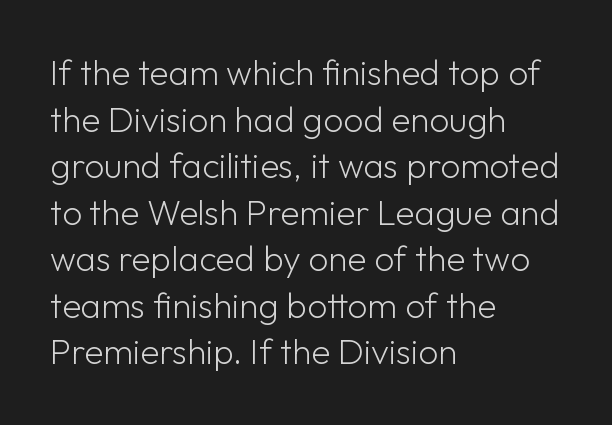
Notice how the stems are strictly vertical — no italics here. Proportional: the letters do not fall into vertical columns. Each row of text sits above clean, open space. Does extra space separate the letters? No, they use regular spacing. Observe the absence of serifs on each vertical stroke in this sample. Is there much room between lines? A standard amount, neither cramped nor airy.
